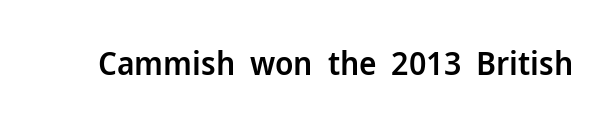
{"serif": "no", "italic": "no", "bold": "semi", "weight": "semibold", "width": "normal", "stroke_contrast": "low", "x_height": "medium", "monospaced": "no", "underline": "no", "letter_spacing": "normal", "letter_spacing_em": 0.0, "glyph_px": 33}
